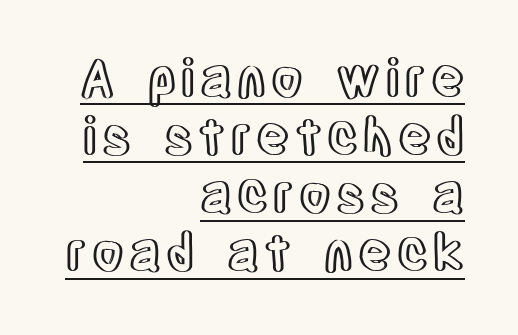
The image shows 51 px condensed type, upright; set right-aligned, tight line spacing (1.14x), underlined; a large x-height.
